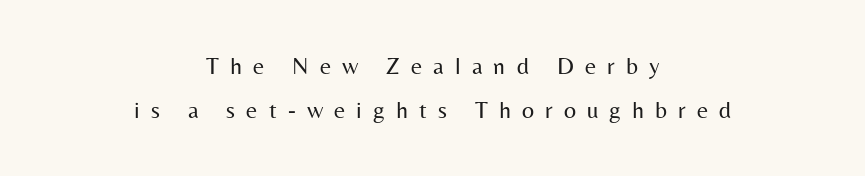
The image shows 24 px text type, upright; set centered, line spacing 1.84x, unusually wide letter spacing (+0.46 em), not underlined.
